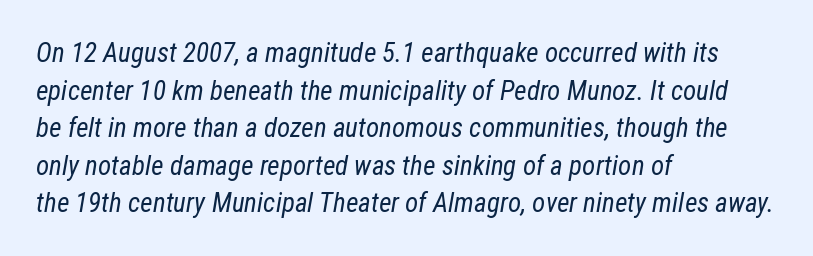
Q: Is the text bold? A: No.
Q: Is the text italic (slanted)? A: Yes, it leans right by about 12 degrees.
Q: Is the text underlined? A: No.
Q: How is the paragraph aligned? A: Left-aligned.
Q: Is the spacing between letters normal or unusually wide? A: Normal.
Q: Is the spacing between lines tight, normal or loose? A: Normal.
